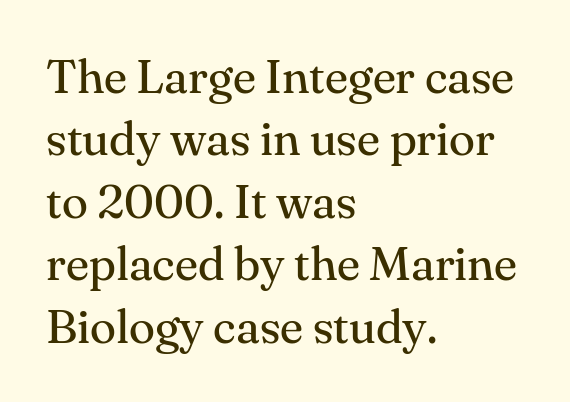
Q: Is the text bold? A: No.
Q: Is the text italic (slanted)? A: No, it is upright.
Q: Is the typeface a serif or a sans-serif typeface? A: Serif.
Q: Is the text underlined? A: No.
Q: How is the paragraph aligned? A: Left-aligned.
Q: Is the spacing between letters normal or unusually wide? A: Normal.
Q: Is the spacing between lines tight, normal or loose? A: Normal.
Q: Width (condensed, normal, or wide)? A: Normal.
Q: Stroke contrast? A: Medium.
Q: x-height? A: Small.
Q: Monospaced? A: No.
